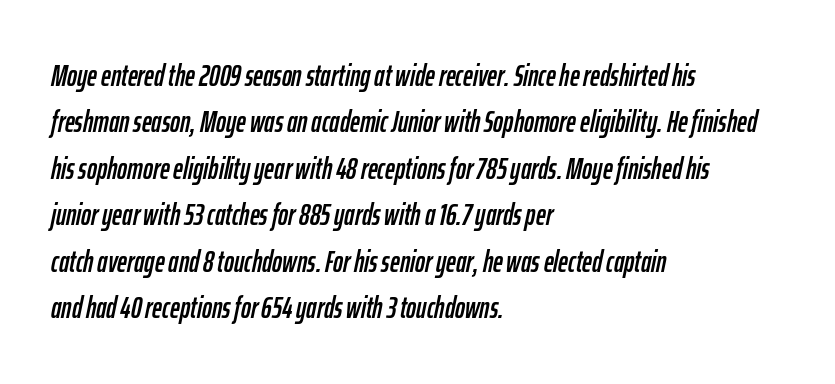
Q: Is the text italic (slanted)? A: Yes, it leans right by about 12 degrees.
Q: Is the text underlined? A: No.
Q: How is the paragraph aligned? A: Left-aligned.
Q: Is the spacing between letters normal or unusually wide? A: Normal.
Q: Is the spacing between lines tight, normal or loose? A: Normal.
Q: Width (condensed, normal, or wide)? A: Condensed.
Q: Stroke contrast? A: Low.
Q: x-height? A: Medium.
Q: Monospaced? A: No.
